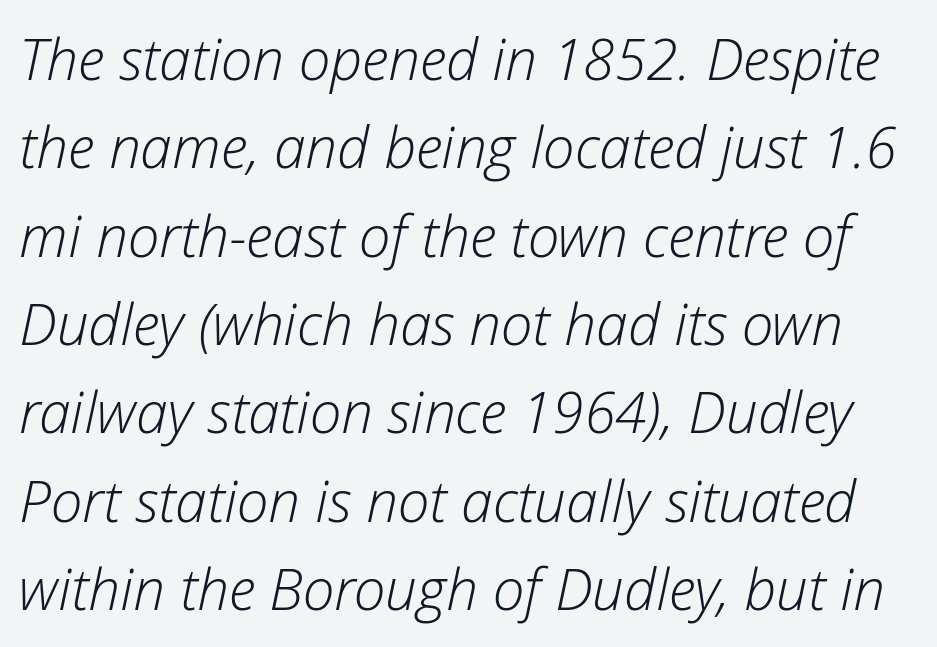
{"italic": "yes", "lean": "right", "slant_degrees": 12, "bold": "no", "weight": "light", "width": "normal", "stroke_contrast": "low", "x_height": "medium", "monospaced": "no", "underline": "no", "line_spacing": "normal", "line_spacing_ratio": 1.55, "letter_spacing": "normal", "letter_spacing_em": 0.0, "glyph_px": 57}
